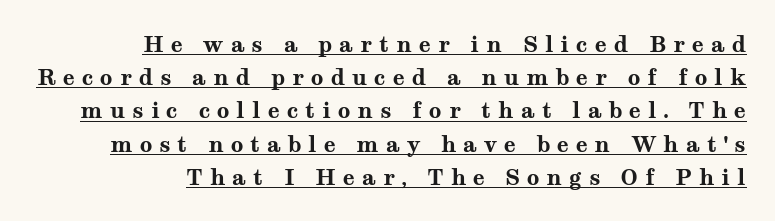
The image shows 22 px bold type, upright; set right-aligned, normal line spacing (1.51x), unusually wide letter spacing (+0.32 em), underlined.
